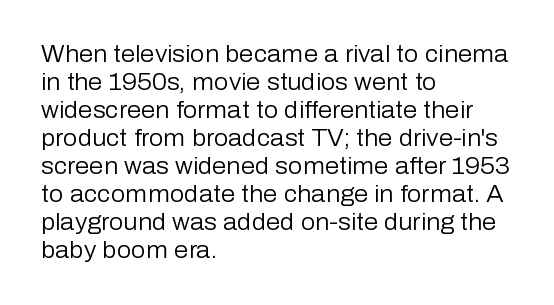
The image shows 23 px text type, upright; set left-aligned, line spacing 1.22x, normal letter spacing, not underlined.
